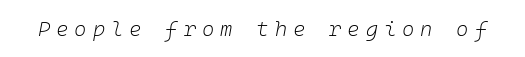
{"italic": "yes", "lean": "right", "slant_degrees": 10, "bold": "no", "underline": "no", "letter_spacing": "wide", "letter_spacing_em": 0.28, "glyph_px": 21}
